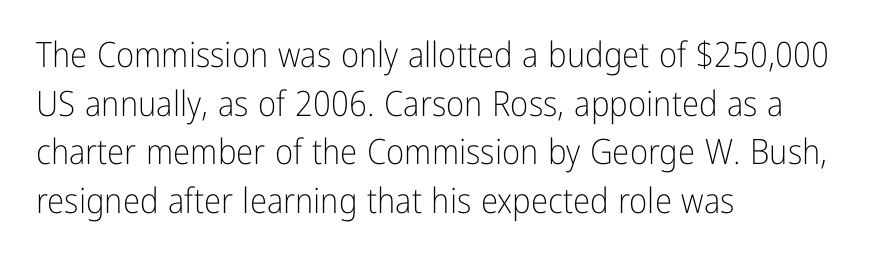
The image shows 35 px light, condensed sans-serif type, upright; set left-aligned, normal line spacing (1.39x), normal letter spacing, not underlined; low stroke contrast and a medium x-height.
